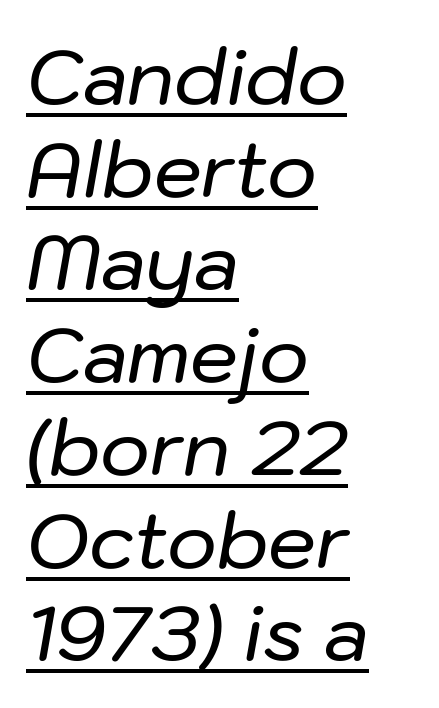
Q: Is the text italic (slanted)? A: Yes, it leans right by about 10 degrees.
Q: Is the text underlined? A: Yes.
Q: How is the paragraph aligned? A: Left-aligned.
Q: Is the spacing between letters normal or unusually wide? A: Normal.
Q: Width (condensed, normal, or wide)? A: Normal.
Q: Stroke contrast? A: Low.
Q: x-height? A: Medium.
Q: Monospaced? A: No.
